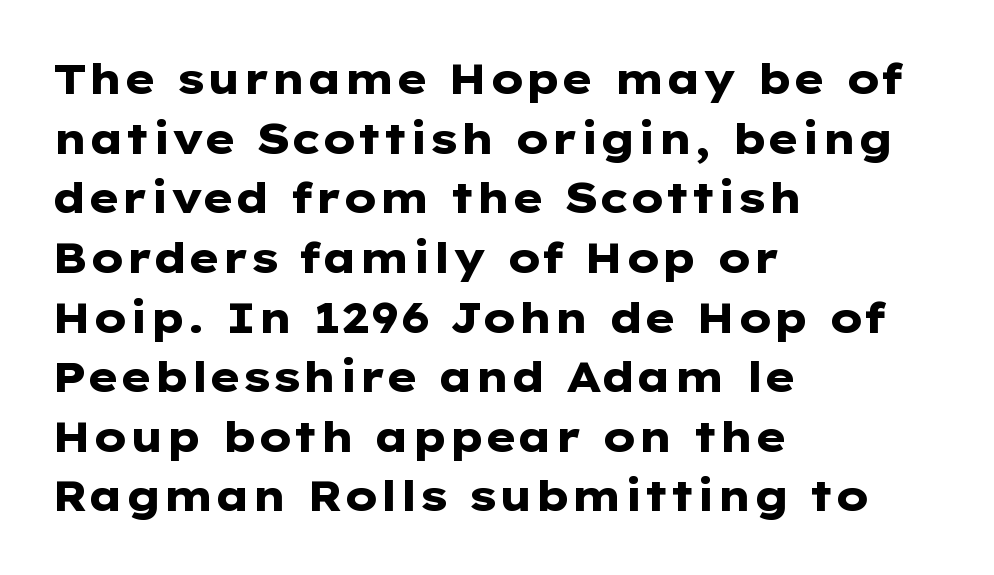
The image shows 42 px heavy, wide sans-serif type, upright; set left-aligned, normal line spacing (1.42x), normal letter spacing, not underlined; low stroke contrast and a medium x-height.
